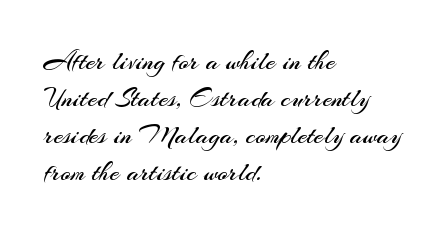
{"bold": "no", "underline": "no", "align": "left", "line_spacing": "normal", "line_spacing_ratio": 1.37, "letter_spacing": "normal", "letter_spacing_em": 0.0, "glyph_px": 27}
